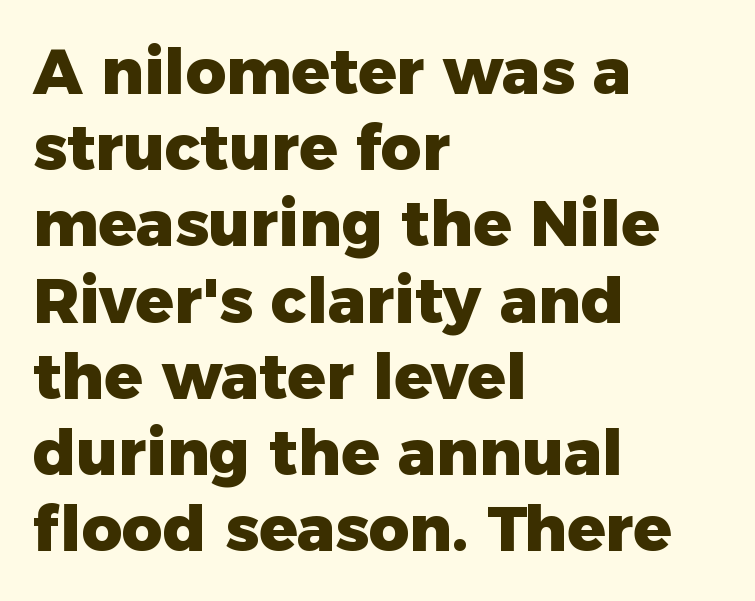
Q: Is the text bold? A: Yes.
Q: Is the text italic (slanted)? A: No, it is upright.
Q: Is the typeface a serif or a sans-serif typeface? A: Sans-serif.
Q: Is the text underlined? A: No.
Q: How is the paragraph aligned? A: Left-aligned.
Q: Is the spacing between letters normal or unusually wide? A: Normal.
Q: Width (condensed, normal, or wide)? A: Normal.
Q: Stroke contrast? A: Low.
Q: x-height? A: Medium.
Q: Monospaced? A: No.
